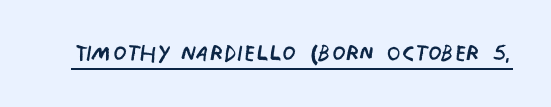
The image shows 31 px regular-weight, condensed sans-serif type; set normal letter spacing, underlined; low stroke contrast and a large x-height.
